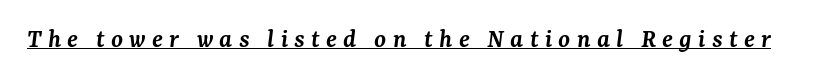
Short note: letters widely spaced. The sample has been set in demibold, a notch under bold. Tall strokes in this sample are angled rather than plumb. The passage shown is underscored from start to finish.
